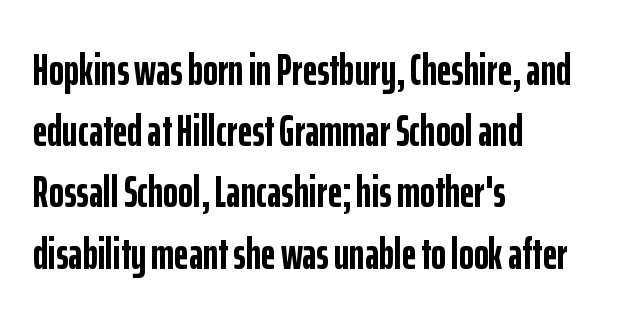
{"serif": "no", "italic": "no", "bold": "yes", "weight": "semibold", "width": "condensed", "stroke_contrast": "low", "x_height": "medium", "monospaced": "no", "underline": "no", "align": "left", "line_spacing": "normal", "line_spacing_ratio": 1.36, "letter_spacing": "normal", "letter_spacing_em": 0.0, "glyph_px": 45}
